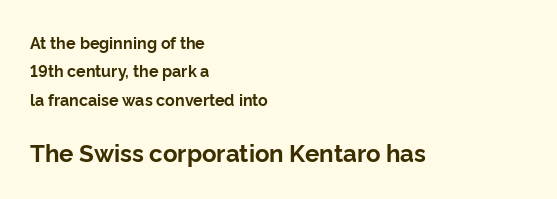
Q: Is the text bold? A: Yes.
Q: Is the text italic (slanted)? A: No, it is upright.
Q: Is the text underlined? A: No.
Q: How is the paragraph aligned? A: Left-aligned.
Q: Is the spacing between letters normal or unusually wide? A: Normal.
Q: Which block of text is set in a larger size, the first (top) or the second (bottom)? A: The second (bottom) one.
